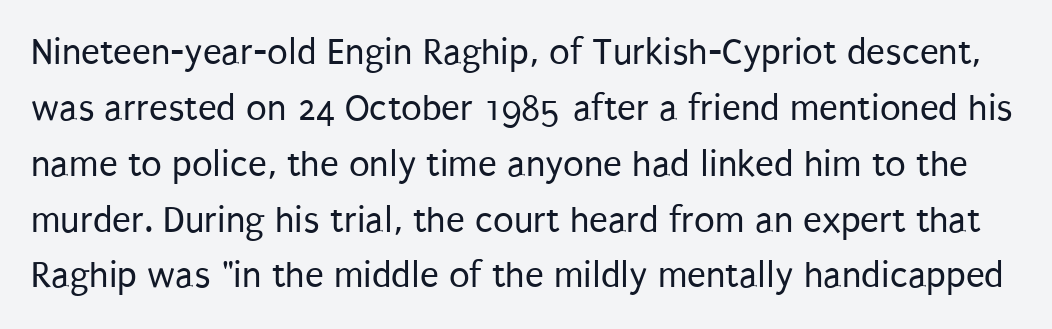
The image shows 38 px regular-weight, condensed sans-serif type, upright; set normal line spacing (1.47x), normal letter spacing, not underlined; low stroke contrast and a large x-height.
